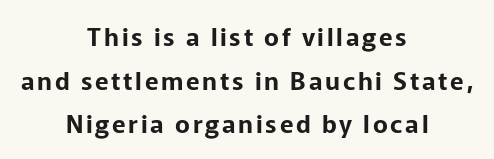
{"italic": "no", "underline": "no", "align": "center", "line_spacing_ratio": 1.75, "glyph_px": 25}
